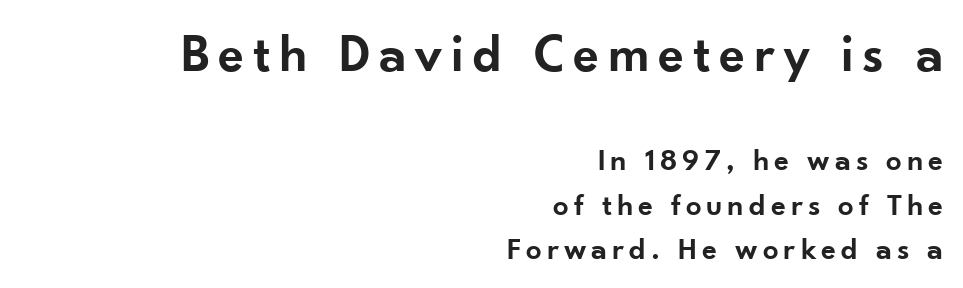
Bigger letters appear in the top chunk; the bottom chunk is reduced. Weight: semibold (demi). Evenly set lines give the paragraph a standard silhouette. Does the lettering tilt? It doesn't — this is upright. Character widths vary here, with narrow letters taking less room than wide ones.
